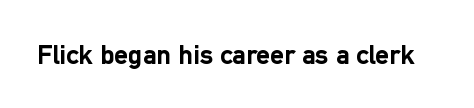
{"serif": "no", "italic": "no", "bold": "yes", "weight": "semibold", "width": "normal", "stroke_contrast": "low", "x_height": "medium", "monospaced": "no", "underline": "no", "letter_spacing": "normal", "letter_spacing_em": 0.0, "glyph_px": 28}
